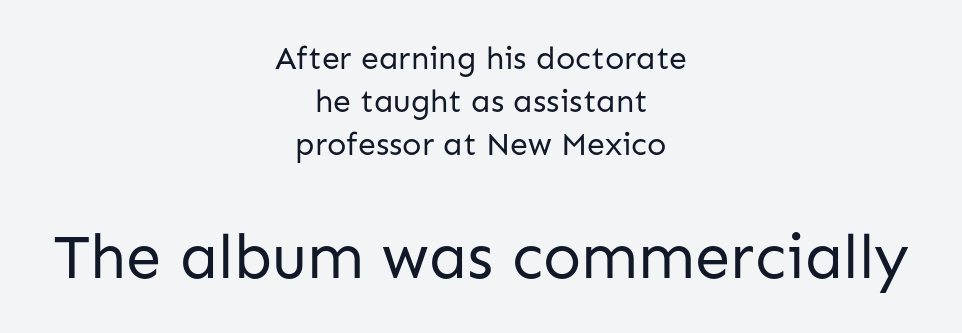
{"serif": "no", "italic": "no", "bold": "no", "weight": "regular", "width": "normal", "stroke_contrast": "low", "x_height": "medium", "monospaced": "no", "underline": "no", "align": "center", "line_spacing": "normal", "line_spacing_ratio": 1.35, "letter_spacing": "normal", "letter_spacing_em": 0.0, "larger_block": "second", "size_ratio": 1.97, "glyph_px": 63}
